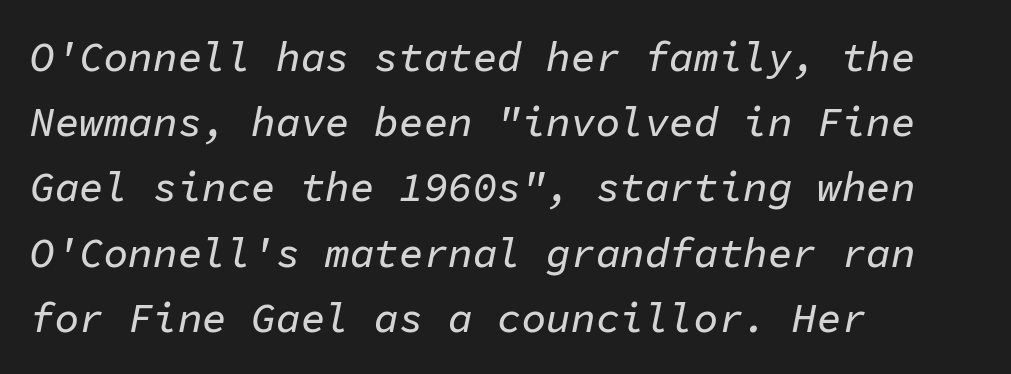
The image shows 41 px text type, italic (leaning right), monospaced; set left-aligned, normal line spacing (1.59x), normal letter spacing, not underlined; low stroke contrast and a medium x-height.
